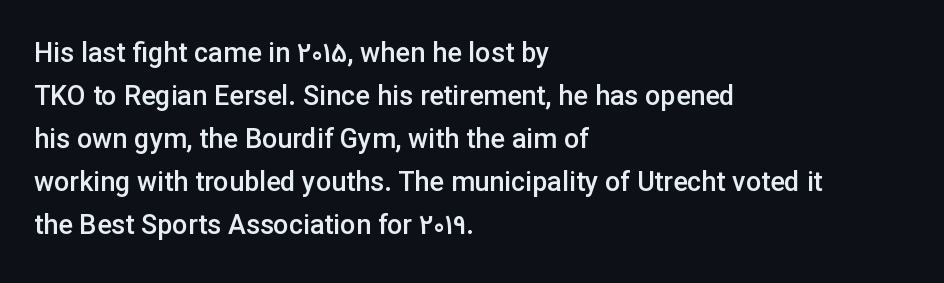
The image shows 27 px text type, upright; set left-aligned, normal line spacing (1.59x), normal letter spacing, not underlined.
